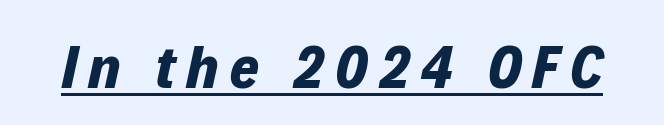
Q: Is the text bold? A: Yes.
Q: Is the text italic (slanted)? A: Yes, it leans right by about 12 degrees.
Q: Is the text underlined? A: Yes.
Q: Width (condensed, normal, or wide)? A: Normal.
Q: Stroke contrast? A: Low.
Q: x-height? A: Medium.
Q: Monospaced? A: No.
